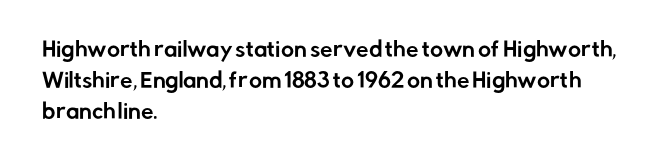
Layout note: lines flush left. Designer's note — italics off, roman on. The baseline area is clear. Reading down the column, the eye jumps a familiar distance to each next line. Default kerning and tracking; the words read as compact shapes.
